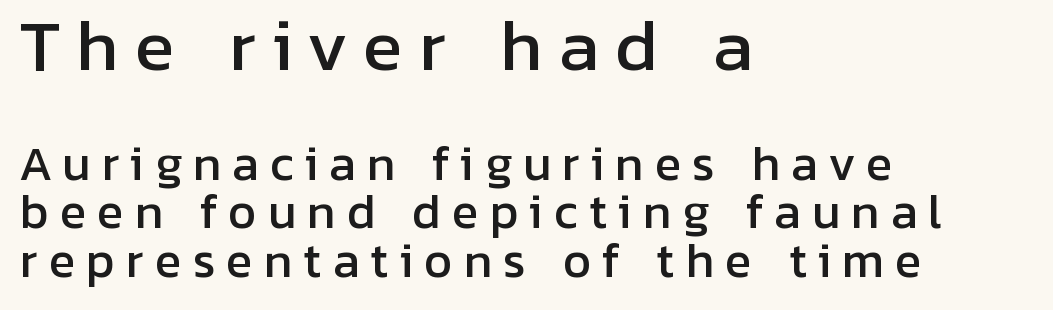
{"serif": "no", "italic": "no", "width": "normal", "stroke_contrast": "low", "x_height": "medium", "monospaced": "no", "underline": "no", "align": "left", "line_spacing": "tight", "line_spacing_ratio": 1.07, "letter_spacing": "wide", "letter_spacing_em": 0.24, "larger_block": "first", "size_ratio": 1.49, "glyph_px": 67}
